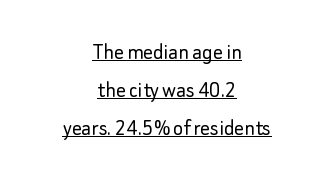
Q: Is the text bold? A: No.
Q: Is the text italic (slanted)? A: No, it is upright.
Q: Is the text underlined? A: Yes.
Q: How is the paragraph aligned? A: Centered.
Q: Is the spacing between letters normal or unusually wide? A: Normal.
Q: Is the spacing between lines tight, normal or loose? A: Normal.
